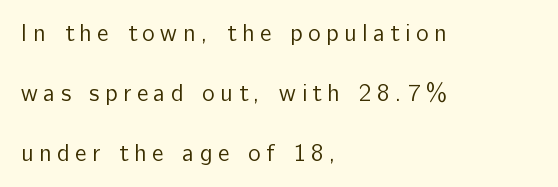
{"italic": "no", "bold": "no", "underline": "no", "align": "left", "line_spacing": "loose", "line_spacing_ratio": 2.49, "letter_spacing": "wide", "letter_spacing_em": 0.23, "glyph_px": 24}
